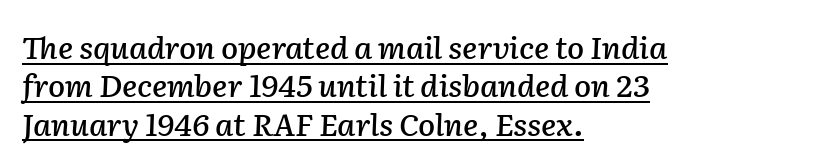
The image shows 31 px text type, italic (leaning right); set left-aligned, line spacing 1.24x, normal letter spacing, underlined; low stroke contrast and a medium x-height.
